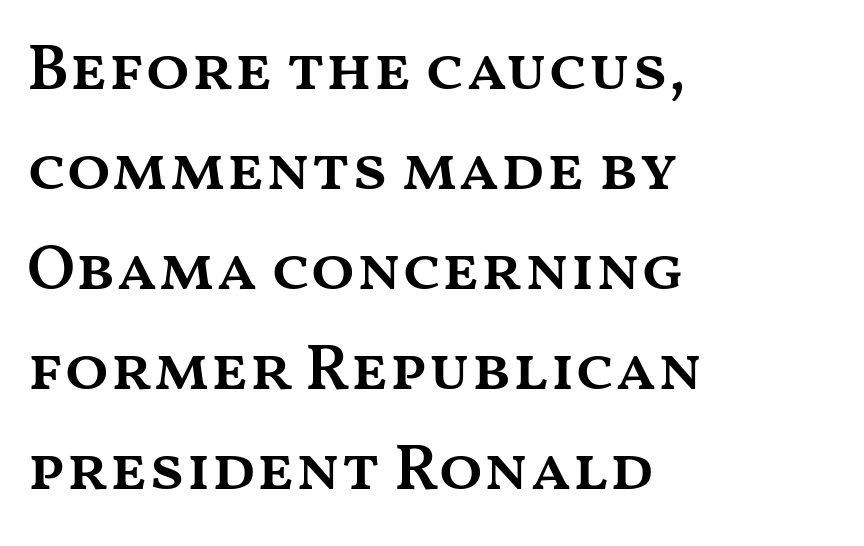
A typesetter would call this leading conventional body-copy spacing. Italic? Not at all — the glyphs are vertical. Descender tails drop into unmarked territory. Typographic density is moderately raised because the face is semibold.
